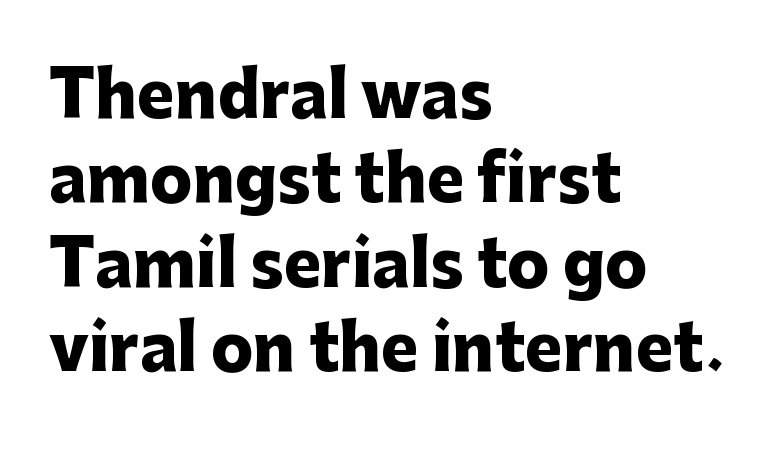
Q: Is the text bold? A: Yes.
Q: Is the text italic (slanted)? A: No, it is upright.
Q: Is the typeface a serif or a sans-serif typeface? A: Sans-serif.
Q: Is the text underlined? A: No.
Q: How is the paragraph aligned? A: Left-aligned.
Q: Is the spacing between letters normal or unusually wide? A: Normal.
Q: Is the spacing between lines tight, normal or loose? A: Normal.
Q: Width (condensed, normal, or wide)? A: Normal.
Q: Stroke contrast? A: Low.
Q: x-height? A: Medium.
Q: Monospaced? A: No.
